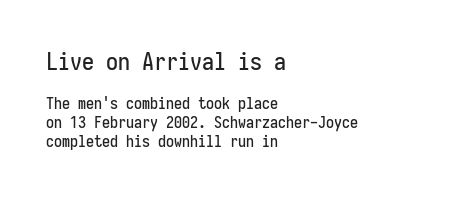
The image shows 24 px text type, upright; set left-aligned, line spacing 1.17x, normal letter spacing, not underlined; the first (top) block is 1.5x larger.
